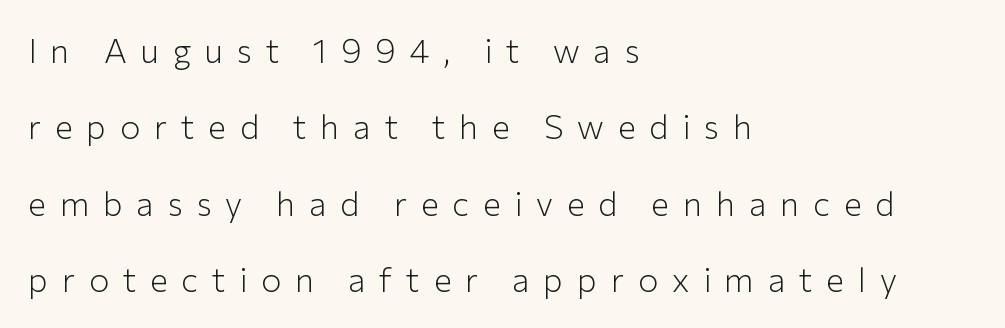
A sans-serif font was chosen for this passage. The letters are spread apart with noticeably loose tracking. Ink coverage per letter is moderate at most. Descender tails drop into unmarked territory. What's the leading like? Stretched, with rows far apart. Unlike italic type, these characters show no tilt at all.
